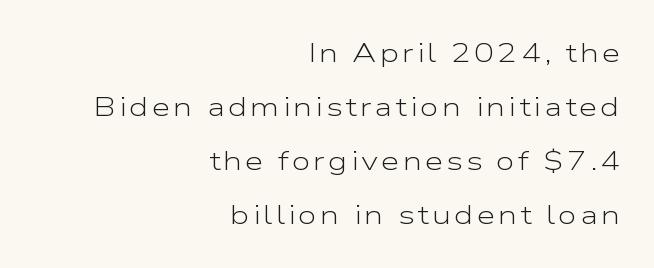
{"italic": "no", "bold": "no", "underline": "no", "align": "right", "line_spacing": "loose", "line_spacing_ratio": 2.0, "glyph_px": 27}
